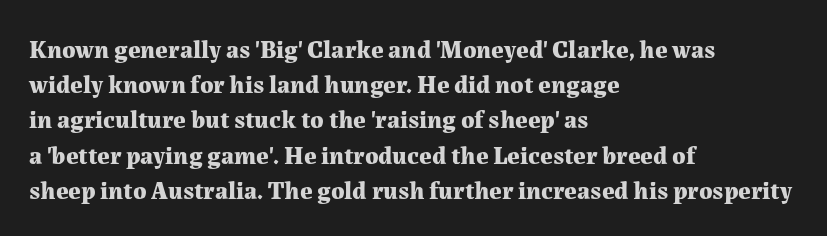
The image shows 25 px bold type, upright; set left-aligned, normal line spacing (1.41x), normal letter spacing, not underlined.
